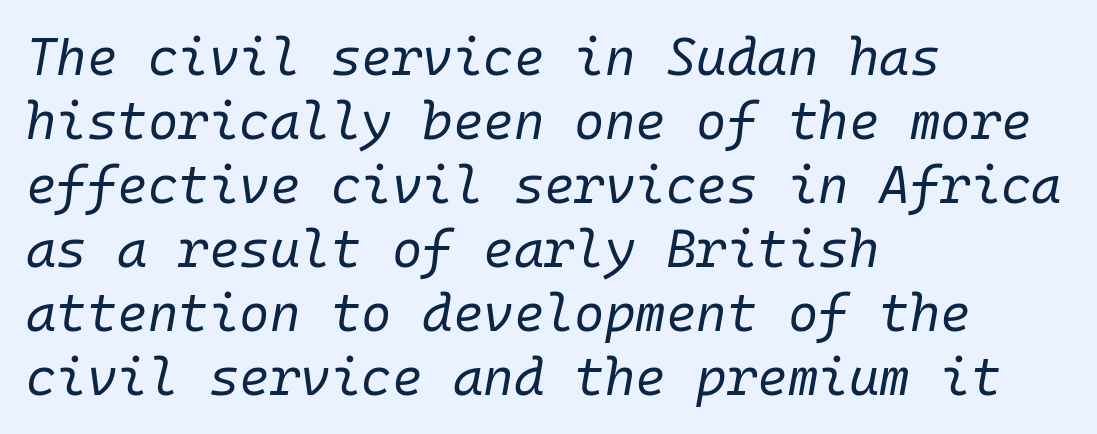
{"italic": "yes", "lean": "right", "slant_degrees": 10, "bold": "no", "weight": "regular", "width": "normal", "stroke_contrast": "low", "x_height": "medium", "monospaced": "yes", "underline": "no", "align": "left", "line_spacing_ratio": 1.23, "letter_spacing": "normal", "letter_spacing_em": 0.0, "glyph_px": 52}
